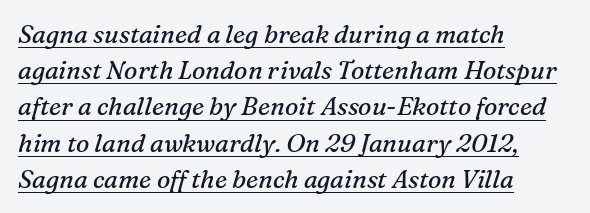
The image shows 25 px text type, italic (leaning right); set left-aligned, normal line spacing (1.45x), normal letter spacing, underlined.
